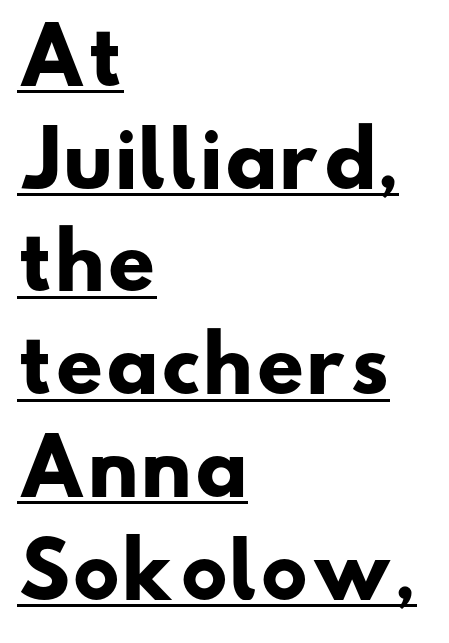
The image shows 75 px heavy, wide sans-serif type; set left-aligned, normal line spacing (1.37x), normal letter spacing, underlined; low stroke contrast and a small x-height.
